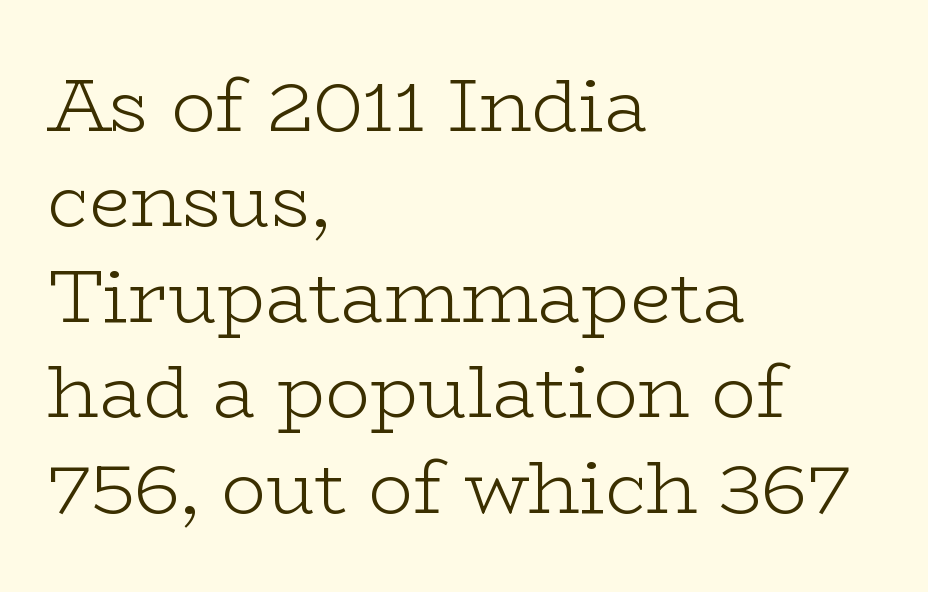
{"serif": "yes", "italic": "no", "bold": "no", "weight": "light", "width": "wide", "stroke_contrast": "low", "x_height": "medium", "monospaced": "no", "underline": "no", "align": "left", "line_spacing": "normal", "line_spacing_ratio": 1.29, "letter_spacing": "normal", "letter_spacing_em": 0.0, "glyph_px": 74}
